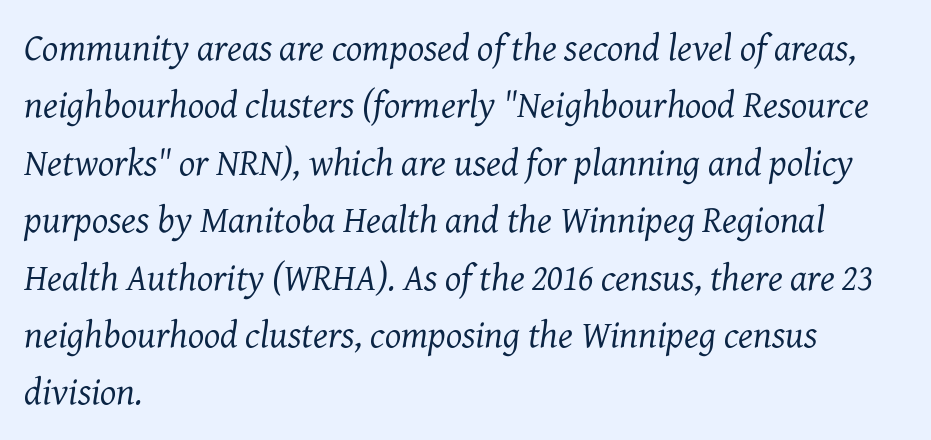
{"serif": "yes", "italic": "yes", "lean": "right", "slant_degrees": 7, "bold": "no", "weight": "regular", "width": "normal", "stroke_contrast": "medium", "x_height": "medium", "monospaced": "no", "underline": "no", "align": "left", "line_spacing": "normal", "line_spacing_ratio": 1.51, "letter_spacing": "normal", "letter_spacing_em": 0.0, "glyph_px": 38}
